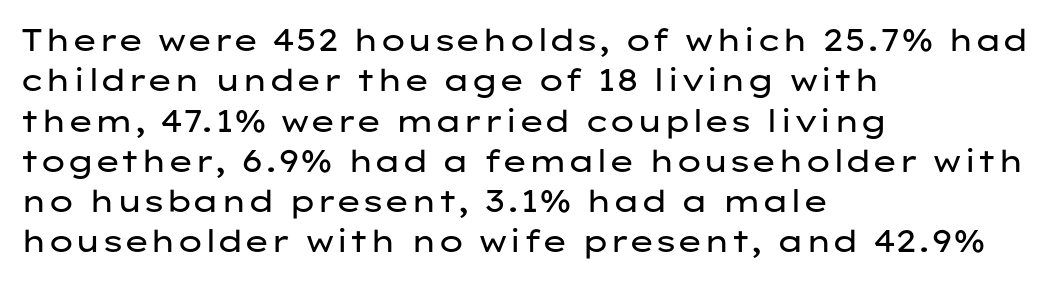
Summary of weight: not heavy and not bold. The face used here is rendered with its standard letterfit. Casual observation: everything's shoved over to the left. The face used here is proportionally spaced, like ordinary book or web type.
